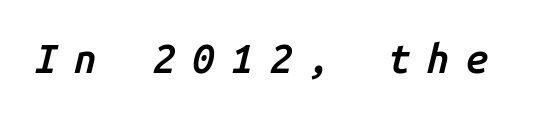
Stroke thickness is moderately raised; the sample reads as semibold. Each letter, wide or thin by design, is forced into the same width here. Tracking here is generous; glyphs stand well apart from one another. Bare-footed words on every line.
